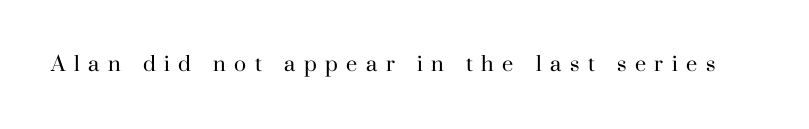
{"italic": "no", "bold": "no", "underline": "no", "letter_spacing": "wide", "letter_spacing_em": 0.43, "glyph_px": 20}
